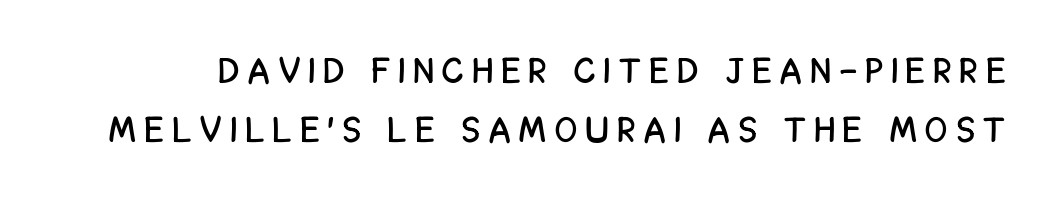
Q: Is the text italic (slanted)? A: No, it is upright.
Q: Is the typeface a serif or a sans-serif typeface? A: Sans-serif.
Q: Is the text underlined? A: No.
Q: Is the spacing between letters normal or unusually wide? A: Unusually wide.
Q: Is the spacing between lines tight, normal or loose? A: Normal.
Q: Width (condensed, normal, or wide)? A: Condensed.
Q: Stroke contrast? A: Low.
Q: x-height? A: Large.
Q: Monospaced? A: No.
